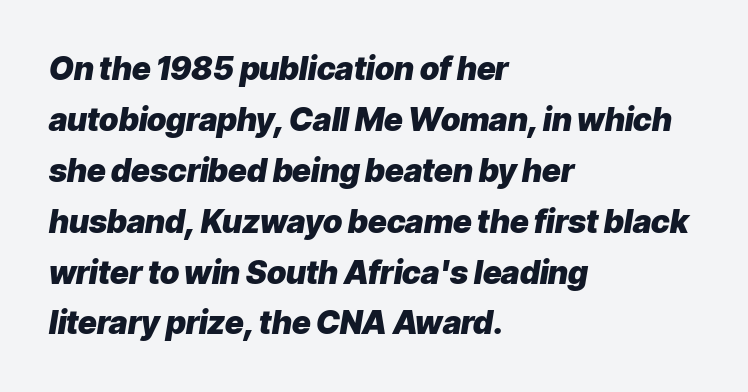
{"italic": "yes", "lean": "right", "slant_degrees": 9, "bold": "yes", "weight": "heavy", "width": "normal", "stroke_contrast": "low", "x_height": "medium", "monospaced": "no", "underline": "no", "align": "left", "line_spacing": "normal", "line_spacing_ratio": 1.59, "letter_spacing": "normal", "letter_spacing_em": 0.0, "glyph_px": 32}
